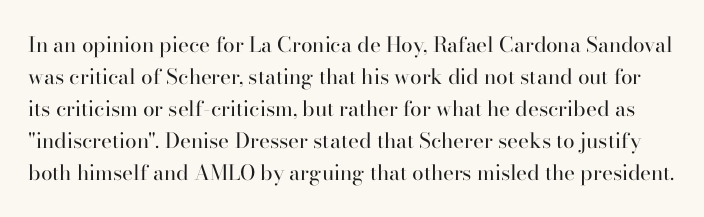
Q: Is the text bold? A: No.
Q: Is the text italic (slanted)? A: No, it is upright.
Q: Is the text underlined? A: No.
Q: Is the spacing between letters normal or unusually wide? A: Normal.
Q: Is the spacing between lines tight, normal or loose? A: Normal.
